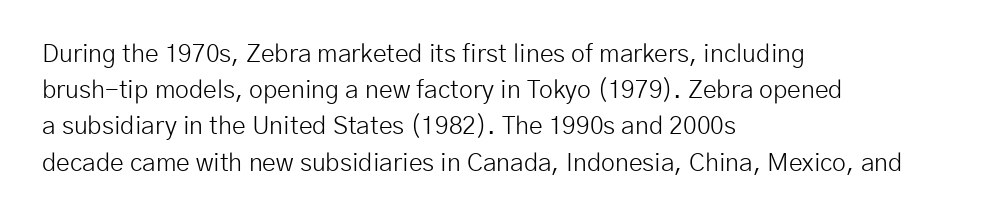
Q: Is the text bold? A: No.
Q: Is the text italic (slanted)? A: No, it is upright.
Q: Is the text underlined? A: No.
Q: How is the paragraph aligned? A: Left-aligned.
Q: Is the spacing between letters normal or unusually wide? A: Normal.
Q: Is the spacing between lines tight, normal or loose? A: Normal.
